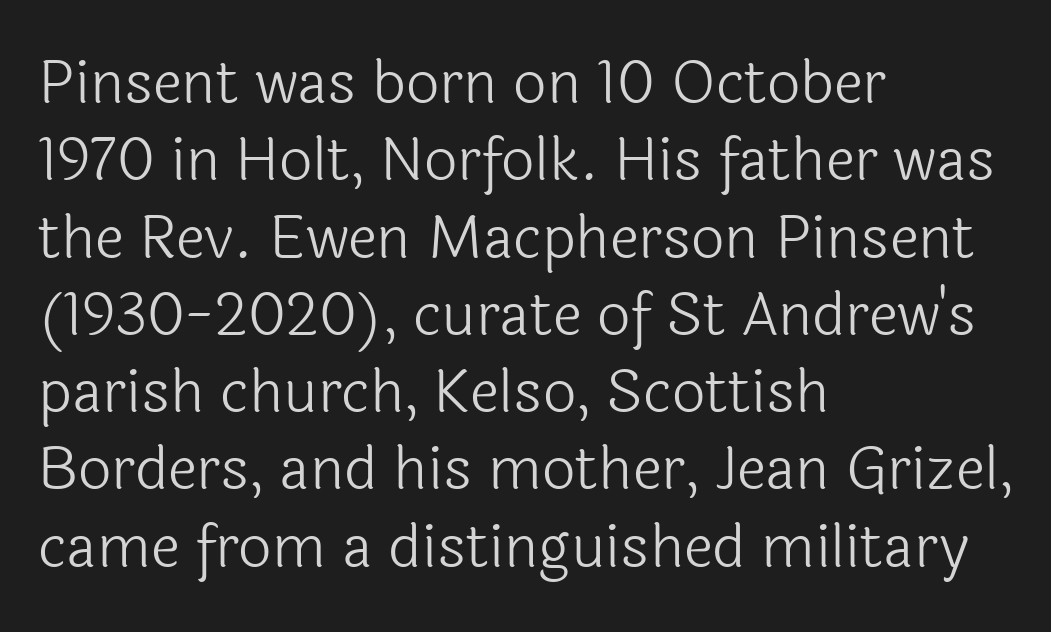
Q: Is the text bold? A: No.
Q: Is the text italic (slanted)? A: No, it is upright.
Q: Is the typeface a serif or a sans-serif typeface? A: Sans-serif.
Q: Is the text underlined? A: No.
Q: How is the paragraph aligned? A: Left-aligned.
Q: Is the spacing between letters normal or unusually wide? A: Normal.
Q: Is the spacing between lines tight, normal or loose? A: Normal.
Q: Width (condensed, normal, or wide)? A: Normal.
Q: x-height? A: Medium.
Q: Monospaced? A: No.
